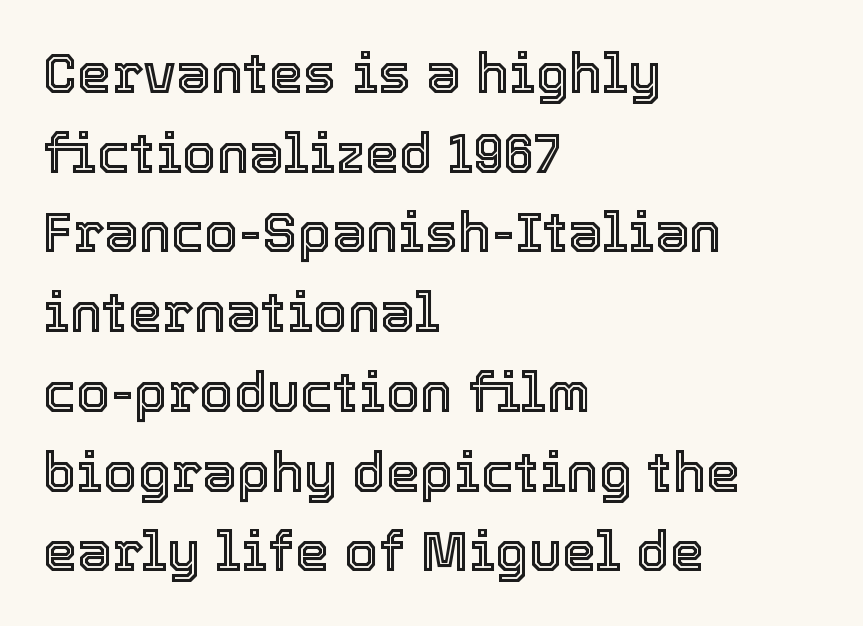
Q: Is the text italic (slanted)? A: No, it is upright.
Q: Is the text underlined? A: No.
Q: How is the paragraph aligned? A: Left-aligned.
Q: Is the spacing between letters normal or unusually wide? A: Normal.
Q: Is the spacing between lines tight, normal or loose? A: Normal.
Q: Width (condensed, normal, or wide)? A: Normal.
Q: x-height? A: Medium.
Q: Monospaced? A: No.
